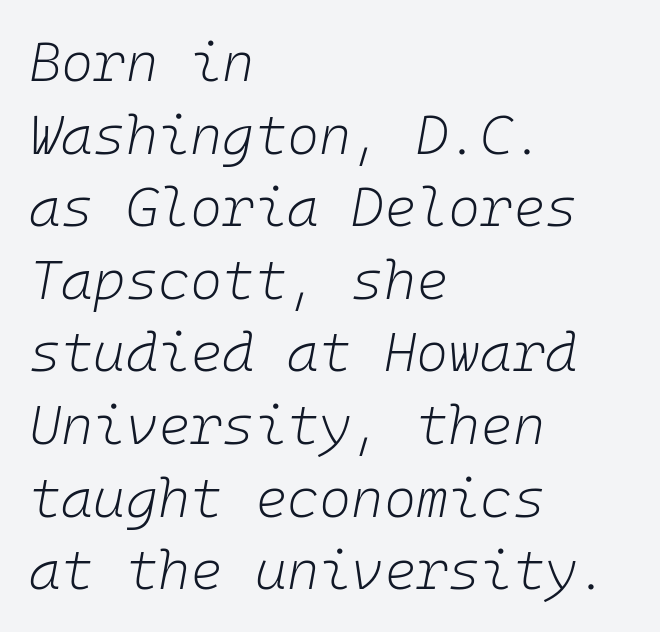
The image shows 55 px light type, italic (leaning right), monospaced; set left-aligned, normal line spacing (1.32x), normal letter spacing, not underlined; low stroke contrast and a medium x-height.
